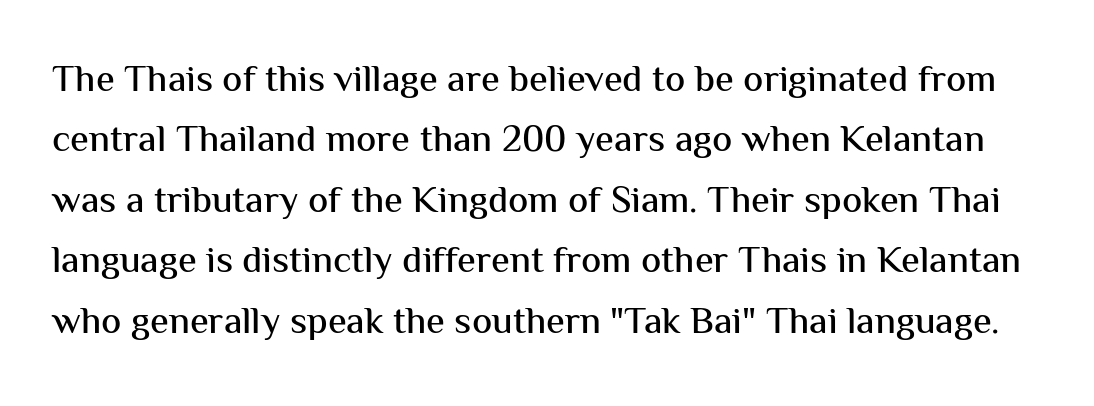
The image shows 38 px sans-serif type, upright; set normal line spacing (1.59x), normal letter spacing, not underlined; medium stroke contrast and a medium x-height.
